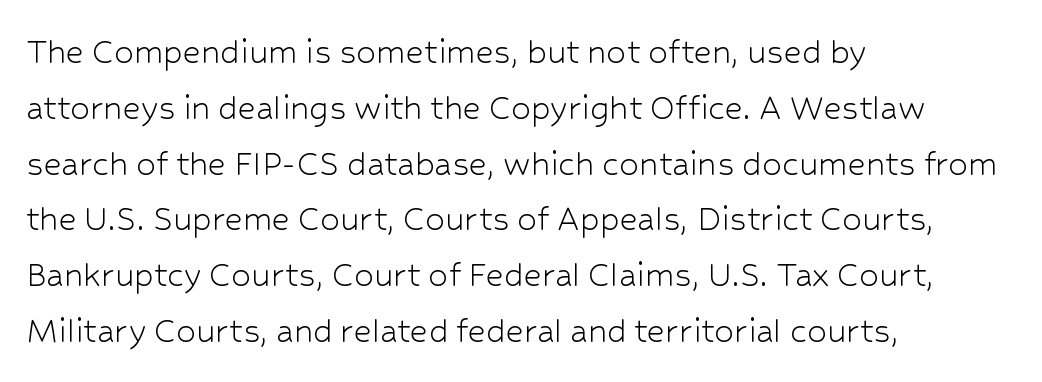
Q: Is the text bold? A: No.
Q: Is the text italic (slanted)? A: No, it is upright.
Q: Is the typeface a serif or a sans-serif typeface? A: Sans-serif.
Q: Is the text underlined? A: No.
Q: How is the paragraph aligned? A: Left-aligned.
Q: Is the spacing between letters normal or unusually wide? A: Normal.
Q: Is the spacing between lines tight, normal or loose? A: Normal.
Q: Width (condensed, normal, or wide)? A: Normal.
Q: Stroke contrast? A: Low.
Q: x-height? A: Medium.
Q: Monospaced? A: No.
